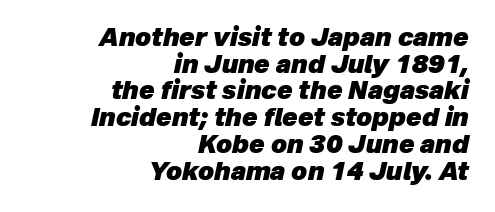
The image shows 25 px bold type, italic (leaning right); set right-aligned, tight line spacing (1.07x), normal letter spacing, not underlined.
